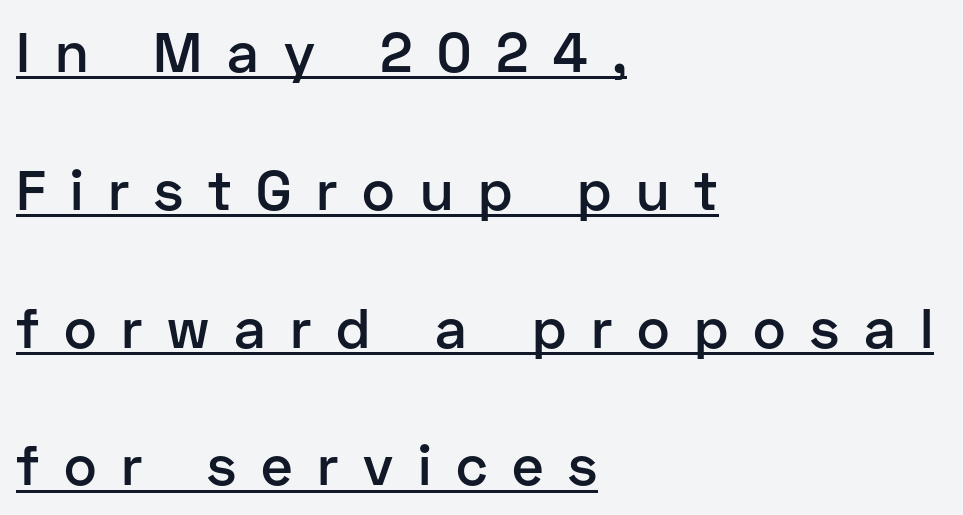
The image shows 56 px semibold sans-serif type, upright; set left-aligned, loose line spacing (2.46x), unusually wide letter spacing (+0.44 em), underlined; low stroke contrast and a medium x-height.
